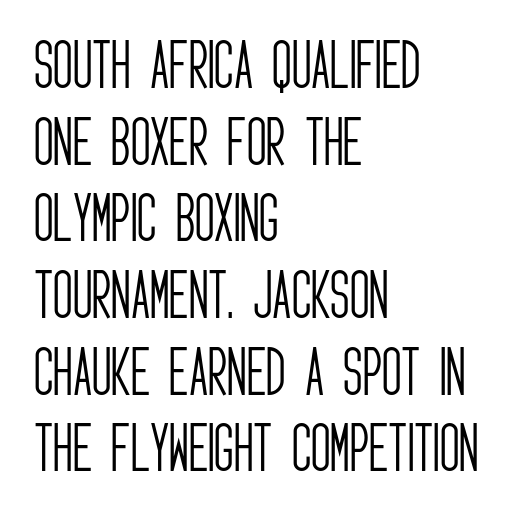
{"serif": "no", "italic": "no", "bold": "no", "weight": "light", "width": "condensed", "stroke_contrast": "low", "x_height": "large", "monospaced": "no", "underline": "no", "align": "left", "line_spacing": "normal", "line_spacing_ratio": 1.42, "letter_spacing": "normal", "letter_spacing_em": 0.0, "glyph_px": 54}
